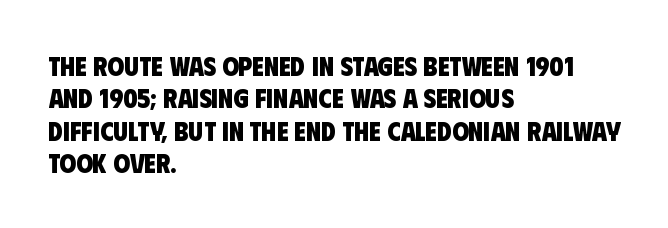
The image shows 27 px bold type; set left-aligned, line spacing 1.2x, normal letter spacing, not underlined.
